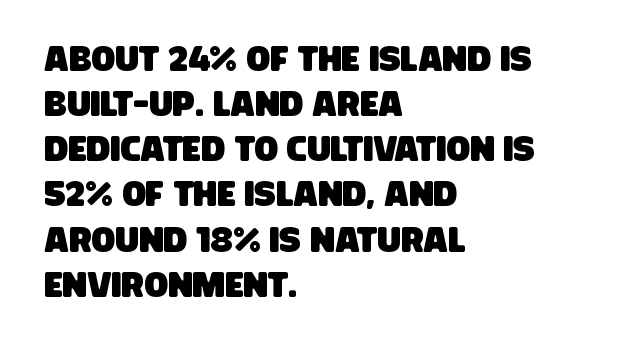
{"serif": "no", "width": "condensed", "stroke_contrast": "low", "x_height": "large", "monospaced": "no", "underline": "no", "align": "left", "line_spacing": "normal", "line_spacing_ratio": 1.29, "letter_spacing": "normal", "letter_spacing_em": 0.0, "glyph_px": 35}
